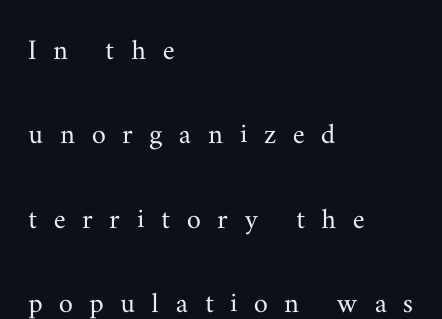
Just letters on the line, the space beneath them empty. Characters follow at a spacing far wider than the type designer built in. Is the block centered? No — it sits flush against the left margin. Upright lettering throughout. Successive baselines arrive slowly, with a big drop between each. Note: serifs present on the glyphs.
